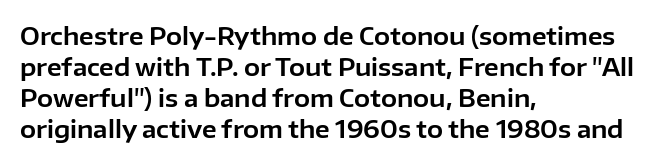
{"italic": "no", "underline": "no", "align": "left", "line_spacing": "normal", "line_spacing_ratio": 1.29, "letter_spacing": "normal", "letter_spacing_em": 0.0, "glyph_px": 24}
